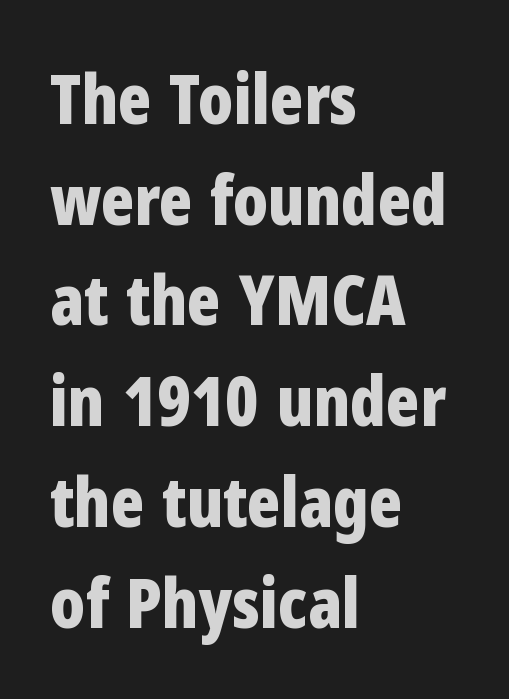
Q: Is the text bold? A: Yes.
Q: Is the text italic (slanted)? A: No, it is upright.
Q: Is the typeface a serif or a sans-serif typeface? A: Sans-serif.
Q: Is the text underlined? A: No.
Q: How is the paragraph aligned? A: Left-aligned.
Q: Is the spacing between letters normal or unusually wide? A: Normal.
Q: Is the spacing between lines tight, normal or loose? A: Normal.
Q: Width (condensed, normal, or wide)? A: Condensed.
Q: Stroke contrast? A: Low.
Q: x-height? A: Medium.
Q: Monospaced? A: No.
